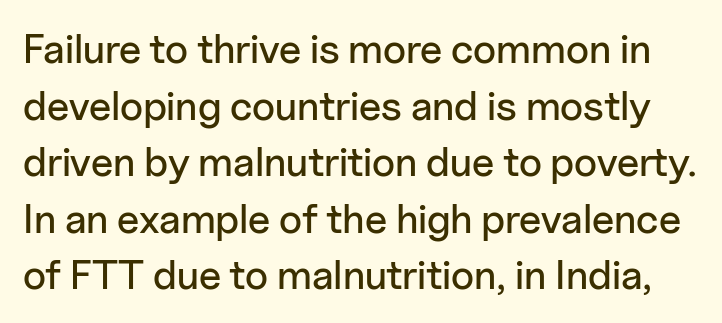
{"serif": "no", "italic": "no", "width": "normal", "stroke_contrast": "low", "x_height": "medium", "monospaced": "no", "underline": "no", "line_spacing": "normal", "line_spacing_ratio": 1.38, "letter_spacing": "normal", "letter_spacing_em": 0.0, "glyph_px": 41}
